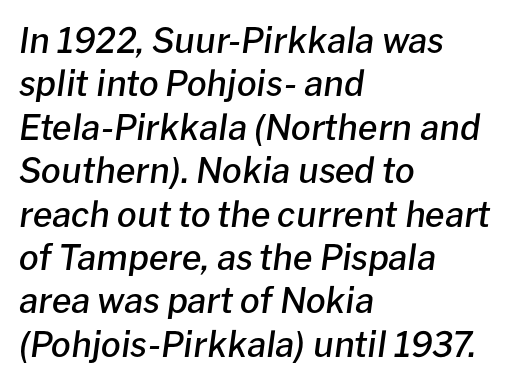
{"italic": "yes", "lean": "right", "slant_degrees": 8, "bold": "semi", "weight": "semibold", "width": "normal", "stroke_contrast": "low", "x_height": "medium", "monospaced": "no", "underline": "no", "align": "left", "line_spacing_ratio": 1.24, "letter_spacing": "normal", "letter_spacing_em": 0.0, "glyph_px": 35}
